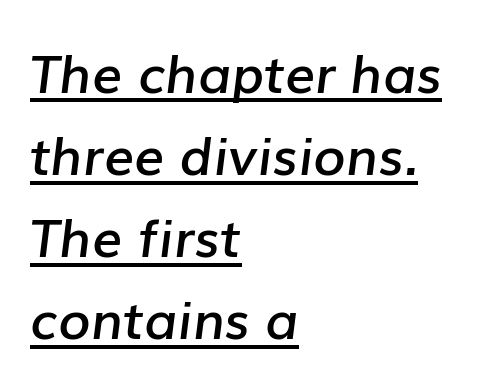
Underlining? Definitely there. Every character sits at an angle, as italics do. Set as a demibold, roughly 600 on the weight scale. The ragged edge is on the right, which tells us the setting is flush left. Looks like regular typesetting: each glyph gets only the width it needs.
